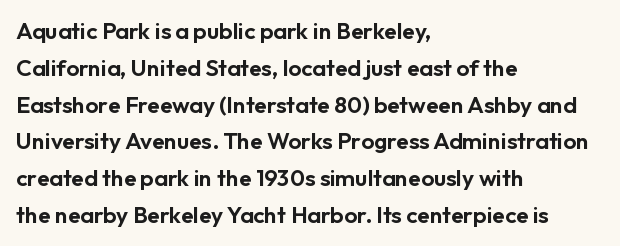
{"italic": "no", "underline": "no", "align": "left", "line_spacing": "normal", "line_spacing_ratio": 1.6, "letter_spacing": "normal", "letter_spacing_em": 0.0, "glyph_px": 23}
